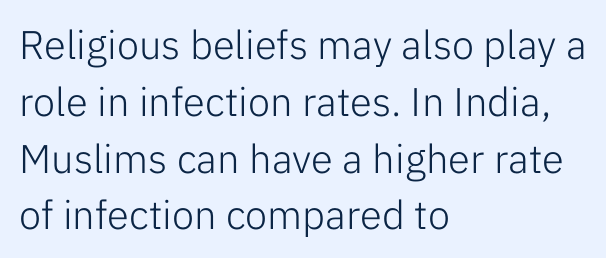
Check where the strokes stop: nothing finishes them off — pure sans. The type is set solid horizontally, with unmodified tracking. The lettering stays uniformly vertical, giving the passage a roman look. The zone under the glyphs is completely vacant. Proportional: the letters do not fall into vertical columns.
